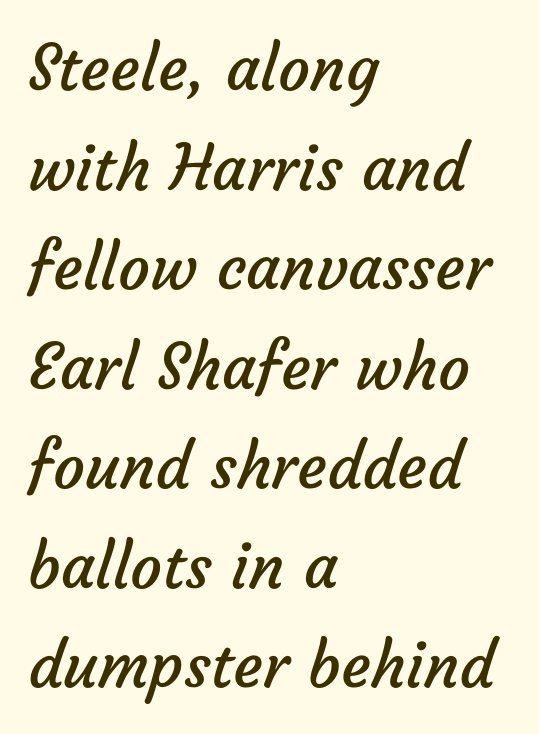
The image shows 63 px regular-weight sans-serif type; set left-aligned, normal line spacing (1.58x), normal letter spacing, not underlined; low stroke contrast and a medium x-height.
